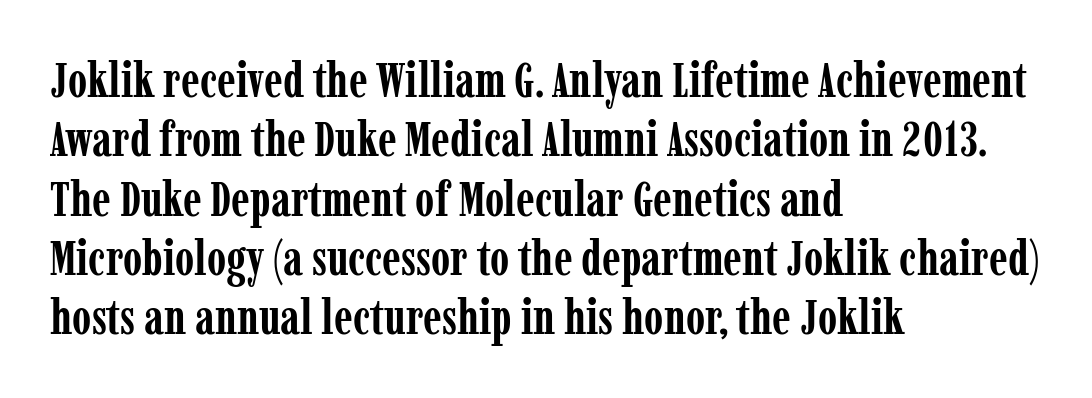
Q: Is the text bold? A: Yes.
Q: Is the text italic (slanted)? A: No, it is upright.
Q: Is the typeface a serif or a sans-serif typeface? A: Serif.
Q: Is the text underlined? A: No.
Q: How is the paragraph aligned? A: Left-aligned.
Q: Is the spacing between letters normal or unusually wide? A: Normal.
Q: Width (condensed, normal, or wide)? A: Condensed.
Q: Stroke contrast? A: Low.
Q: x-height? A: Medium.
Q: Monospaced? A: No.
